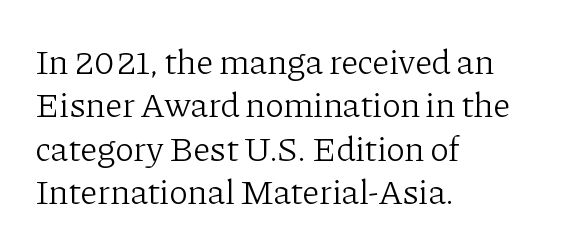
The image shows 35 px light serif type, upright; set left-aligned, line spacing 1.24x, normal letter spacing, not underlined; low stroke contrast and a medium x-height.
